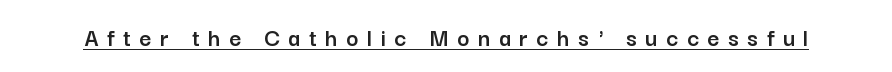
Q: Is the text italic (slanted)? A: No, it is upright.
Q: Is the text underlined? A: Yes.
Q: Is the spacing between letters normal or unusually wide? A: Unusually wide.
